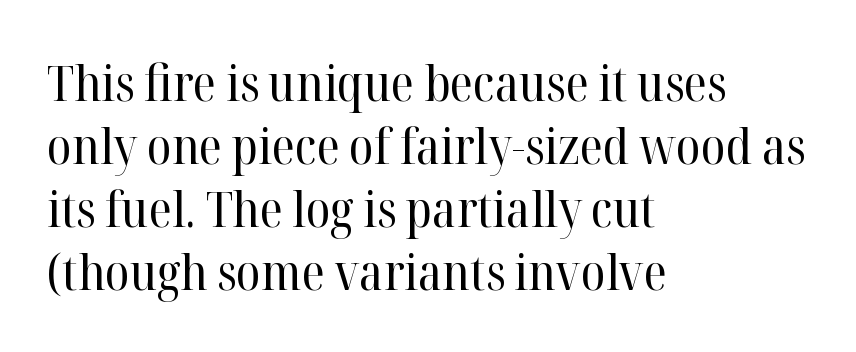
The image shows 50 px regular-weight serif type, upright; set left-aligned, normal line spacing (1.26x), normal letter spacing, not underlined; high stroke contrast and a medium x-height.
